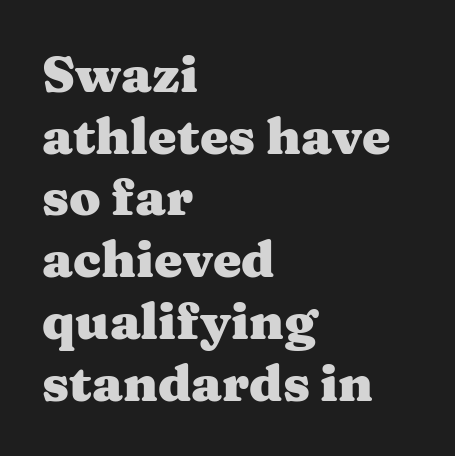
{"serif": "yes", "italic": "no", "bold": "yes", "weight": "heavy", "width": "wide", "stroke_contrast": "medium", "x_height": "medium", "monospaced": "no", "underline": "no", "align": "left", "line_spacing_ratio": 1.21, "letter_spacing": "normal", "letter_spacing_em": 0.0, "glyph_px": 51}
